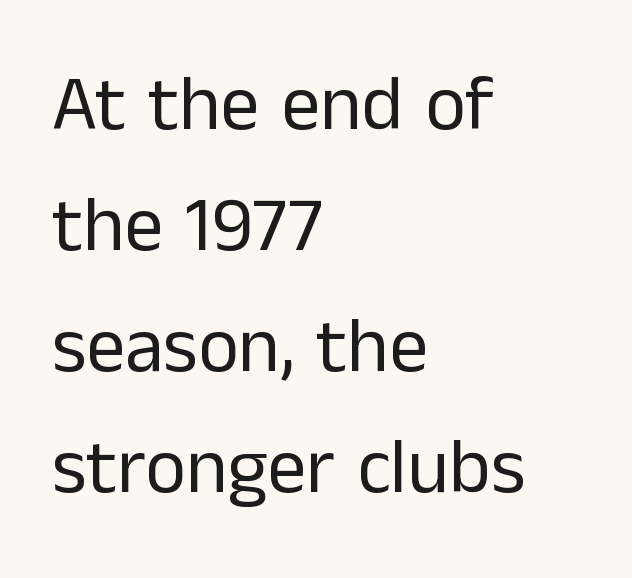
Italic: no, the glyphs are upright roman. The typesetting does not lean heavy: it is not bold. The lines sit at an ordinary, default distance from one another. Left-aligned paragraph, ragged on the right.
